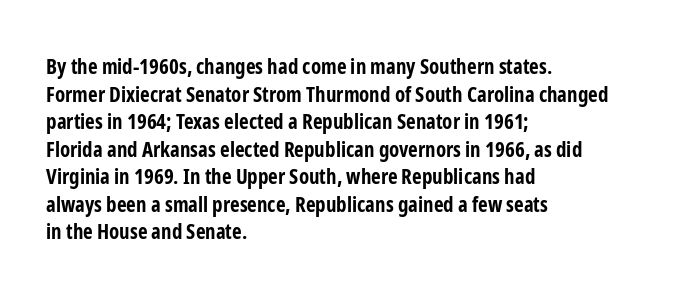
The image shows 21 px bold type, upright; set left-aligned, normal line spacing (1.31x), normal letter spacing, not underlined.
